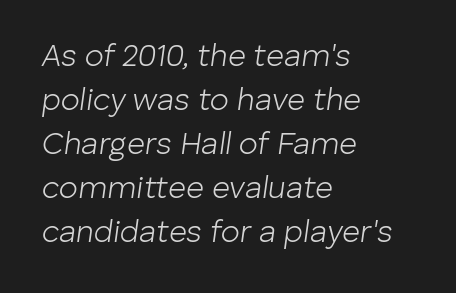
No word sits above an underline. The axis of the letterforms is tilted away from vertical. Horizontal bands of white between lines are of average thickness. The setting favours the left margin, as ordinary paragraphs usually do.
